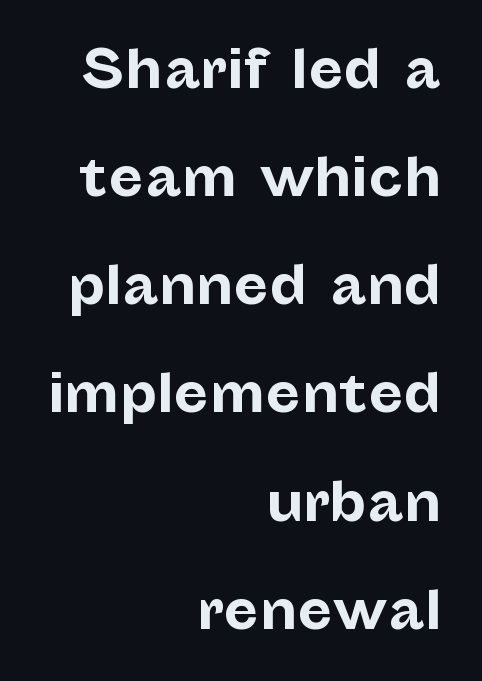
This sample uses plain, unmodified letter spacing. Bare-footed words on every line. These lines are set flush right with a ragged left edge. Posture: vertical. The designer went with a sans here, leaving each stem footless. Notice how thick the strokes are: this is what a full bold looks like.
